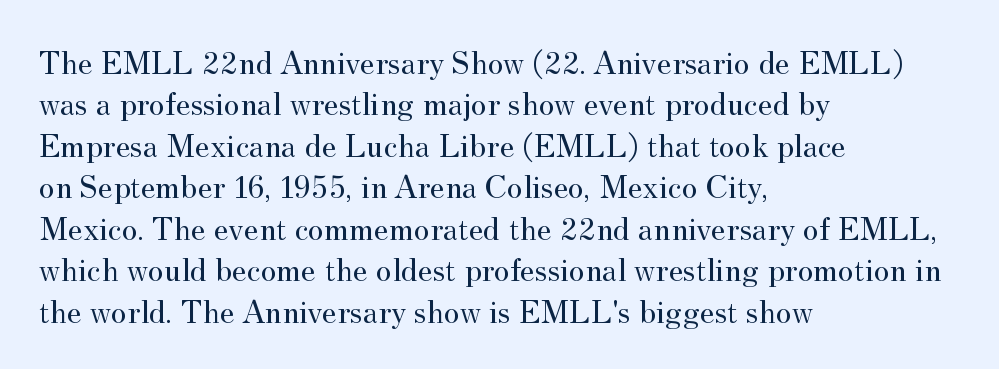
A clean baseline with only descenders dipping below it. Compared with typical body copy, the letter spacing here is the same. Character widths vary here, with narrow letters taking less room than wide ones. What kind of face is this? One with serifs. Horizontally, the lines are justified to the leading edge only. Ink coverage per letter is moderate at most.
